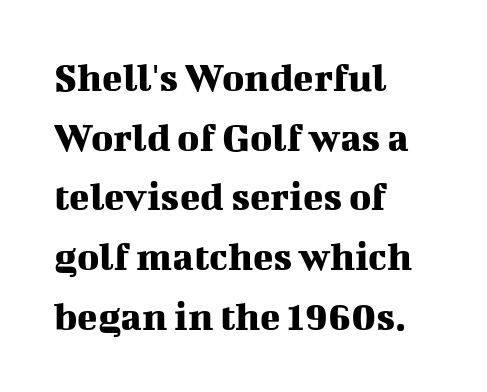
Q: Is the text italic (slanted)? A: No, it is upright.
Q: Is the typeface a serif or a sans-serif typeface? A: Serif.
Q: Is the text underlined? A: No.
Q: How is the paragraph aligned? A: Left-aligned.
Q: Is the spacing between letters normal or unusually wide? A: Normal.
Q: Is the spacing between lines tight, normal or loose? A: Normal.
Q: Width (condensed, normal, or wide)? A: Normal.
Q: Stroke contrast? A: Medium.
Q: x-height? A: Medium.
Q: Monospaced? A: No.
